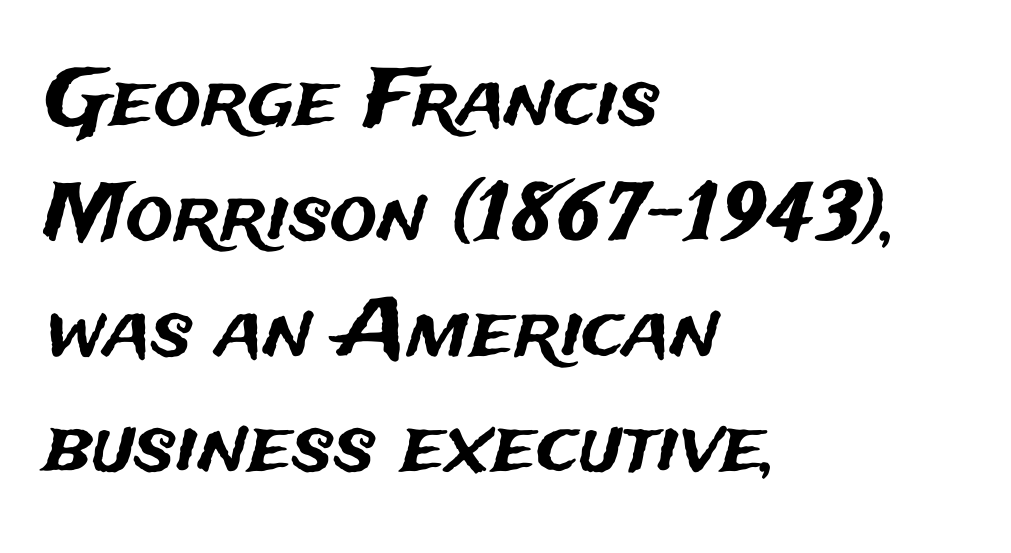
Q: Is the text italic (slanted)? A: Yes.
Q: Is the typeface a serif or a sans-serif typeface? A: Sans-serif.
Q: Is the text underlined? A: No.
Q: How is the paragraph aligned? A: Left-aligned.
Q: Is the spacing between letters normal or unusually wide? A: Normal.
Q: Is the spacing between lines tight, normal or loose? A: Normal.
Q: Width (condensed, normal, or wide)? A: Normal.
Q: Stroke contrast? A: Medium.
Q: x-height? A: Medium.
Q: Monospaced? A: No.
